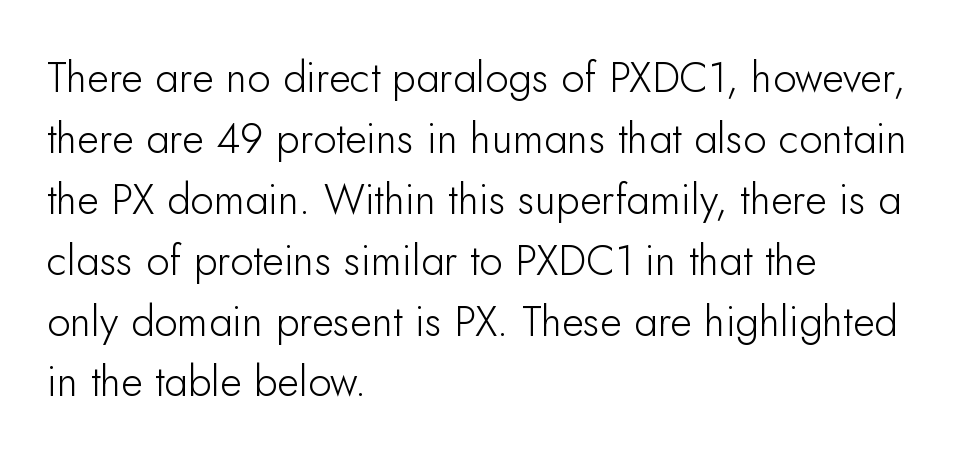
Q: Is the text bold? A: No.
Q: Is the text italic (slanted)? A: No, it is upright.
Q: Is the typeface a serif or a sans-serif typeface? A: Sans-serif.
Q: Is the text underlined? A: No.
Q: How is the paragraph aligned? A: Left-aligned.
Q: Is the spacing between letters normal or unusually wide? A: Normal.
Q: Is the spacing between lines tight, normal or loose? A: Normal.
Q: Width (condensed, normal, or wide)? A: Normal.
Q: Stroke contrast? A: Low.
Q: x-height? A: Small.
Q: Monospaced? A: No.
